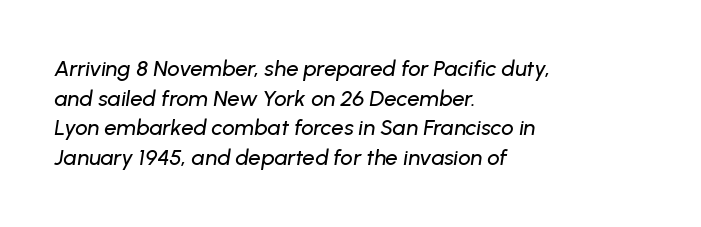
The image shows 22 px text type, italic (leaning right); set left-aligned, normal line spacing (1.35x), normal letter spacing, not underlined.
